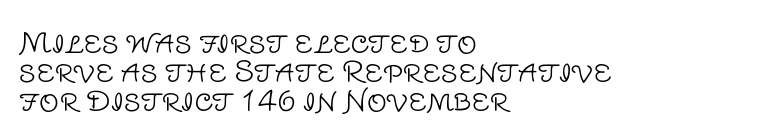
The image shows 28 px light sans-serif type; set left-aligned, tight line spacing (1.04x), normal letter spacing, not underlined; low stroke contrast and a large x-height.
